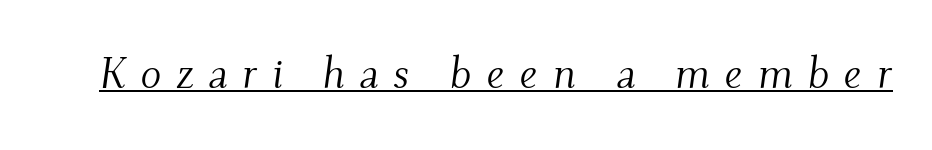
Here the glyphs are tracked loosely, breaking word shapes into spaced letters. The face used here is seriffed, in the tradition of book romans. The text carries the slant typical of an italic or oblique font. Think standard paragraph weight, or any step lighter than that.
